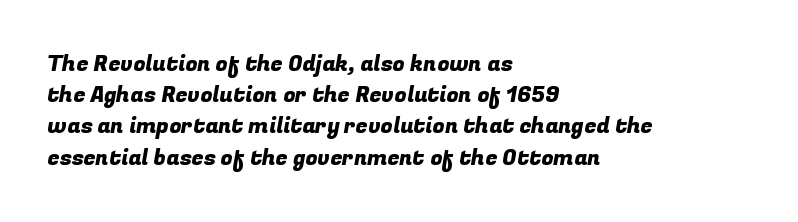
The image shows 22 px text type; set left-aligned, normal line spacing (1.42x), normal letter spacing, not underlined.
